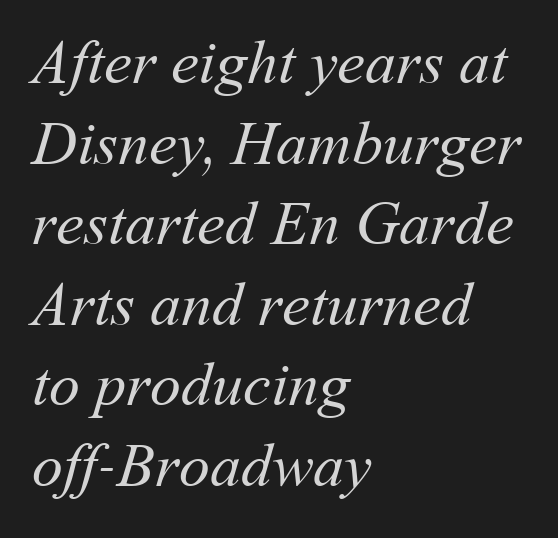
Q: Is the text bold? A: No.
Q: Is the text underlined? A: No.
Q: How is the paragraph aligned? A: Left-aligned.
Q: Is the spacing between letters normal or unusually wide? A: Normal.
Q: Is the spacing between lines tight, normal or loose? A: Normal.
Q: Width (condensed, normal, or wide)? A: Normal.
Q: Stroke contrast? A: Medium.
Q: x-height? A: Medium.
Q: Monospaced? A: No.
